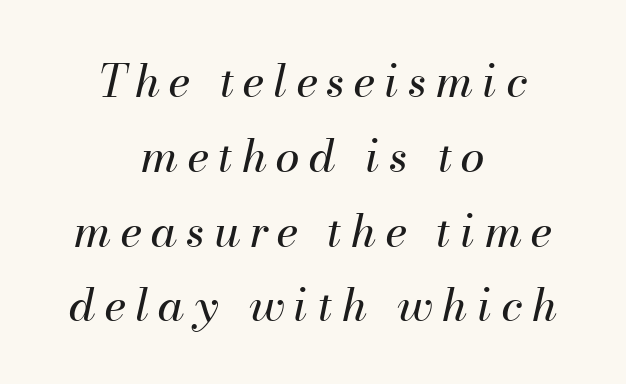
Is the type heavy? It reads as light-to-regular instead. Neither beginnings nor endings align; midpoints do. You can tell it's italic because the verticals aren't actually vertical. Here the designer chose a conventional face with non-uniform glyph widths.
